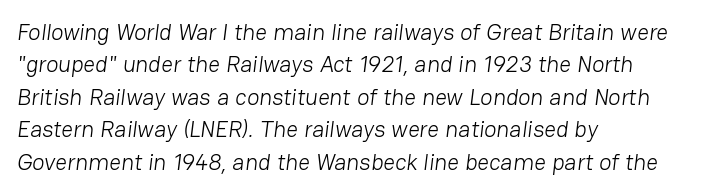
Successive baselines arrive at the customary interval. Standard letterfit; no display-style spreading of the glyphs. Any mark beneath the type? The region is blank. Every row of glyphs begins at an identical x-position on the left. The weight tops out at a normal text grade.
